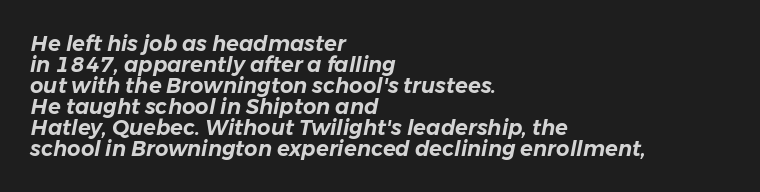
Q: Is the text italic (slanted)? A: Yes, it leans right by about 11 degrees.
Q: Is the text underlined? A: No.
Q: How is the paragraph aligned? A: Left-aligned.
Q: Is the spacing between letters normal or unusually wide? A: Normal.
Q: Is the spacing between lines tight, normal or loose? A: Tight.
